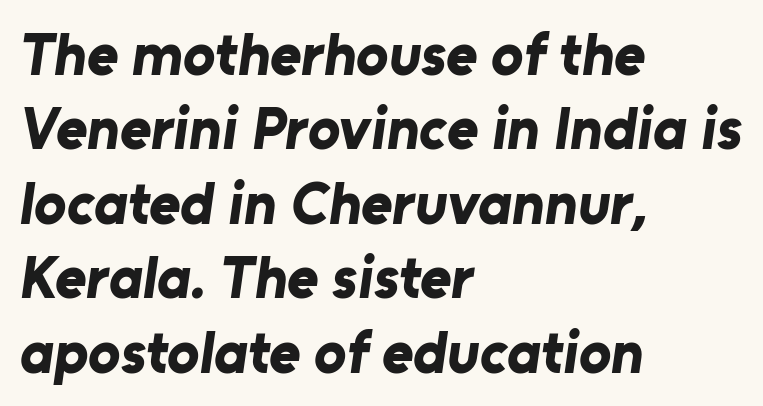
{"serif": "no", "bold": "yes", "weight": "bold", "width": "normal", "stroke_contrast": "low", "x_height": "medium", "monospaced": "no", "underline": "no", "align": "left", "line_spacing_ratio": 1.24, "letter_spacing": "normal", "letter_spacing_em": 0.0, "glyph_px": 60}
